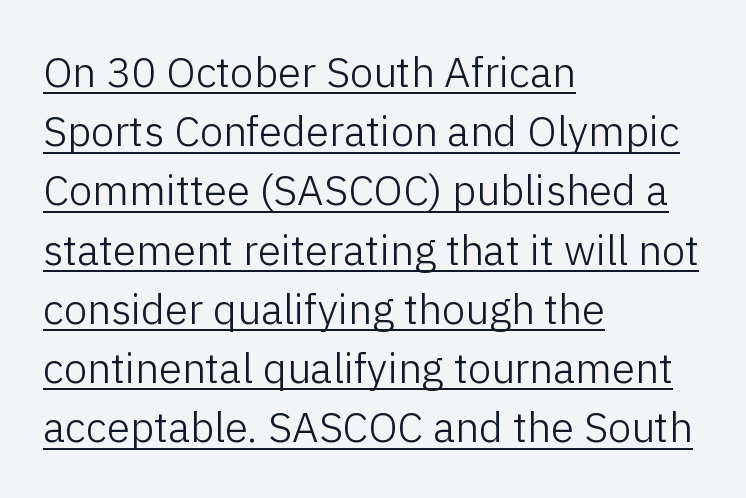
Caption: multi-line text, flush left, ragged right. Stems here are at most as thick as an everyday book face. Proportional: the letters do not fall into vertical columns. What stands out about the letter spacing? Nothing — it is the standard amount.
